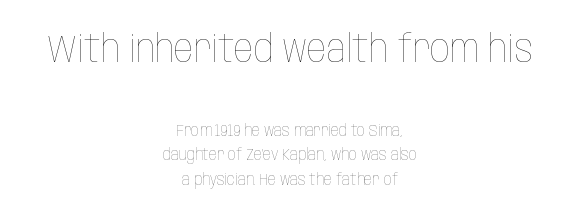
The image shows 39 px thin, condensed type, upright; set centered, normal line spacing (1.55x), normal letter spacing, not underlined; the first (top) block is 2.44x larger; low stroke contrast and a large x-height.
